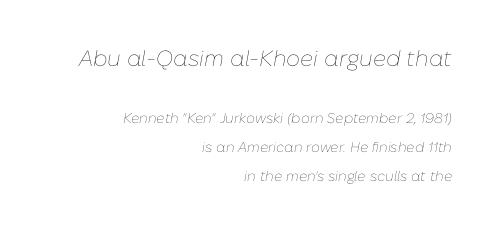
{"italic": "yes", "lean": "right", "slant_degrees": 10, "bold": "no", "underline": "no", "align": "right", "line_spacing": "loose", "line_spacing_ratio": 2.04, "letter_spacing": "normal", "letter_spacing_em": 0.0, "larger_block": "first", "size_ratio": 1.57, "glyph_px": 22}
